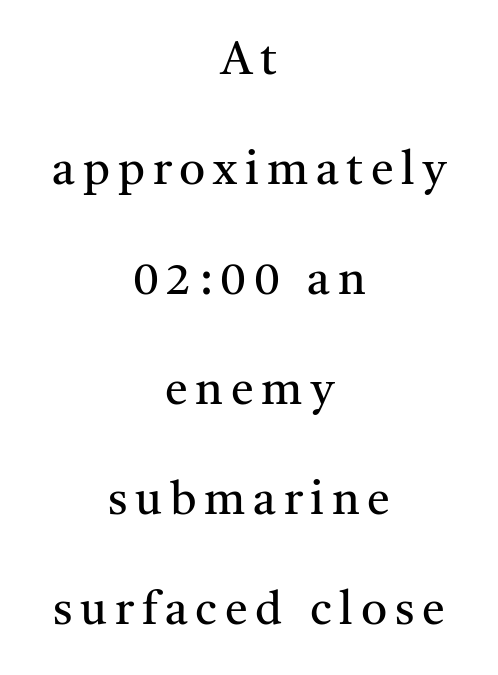
Where is the straight margin? There isn't one; the lines are centered. Stems here are at most as thick as an everyday book face. Small tapered or slab feet sit at the stroke ends, so this counts as serif. Leading: increased. Style check: upright. Rule under the text: the space is simply empty.
